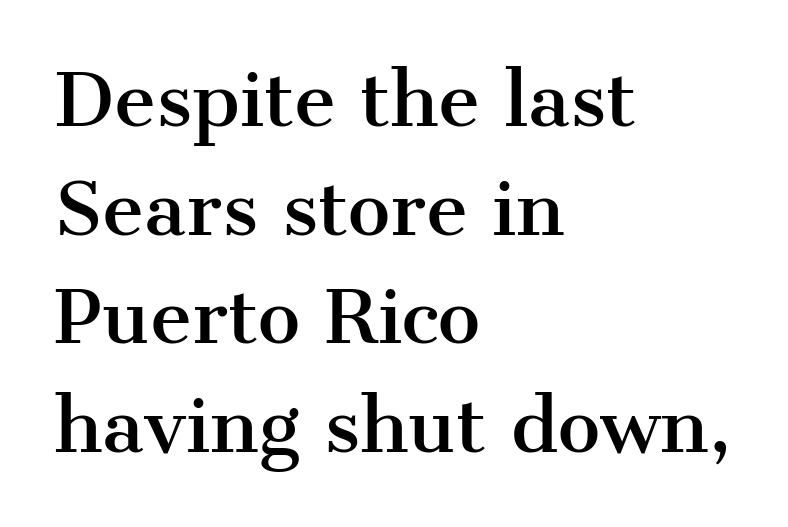
Q: Is the text italic (slanted)? A: No, it is upright.
Q: Is the typeface a serif or a sans-serif typeface? A: Serif.
Q: Is the text underlined? A: No.
Q: How is the paragraph aligned? A: Left-aligned.
Q: Is the spacing between letters normal or unusually wide? A: Normal.
Q: Is the spacing between lines tight, normal or loose? A: Normal.
Q: Width (condensed, normal, or wide)? A: Normal.
Q: Stroke contrast? A: Medium.
Q: x-height? A: Medium.
Q: Monospaced? A: No.
